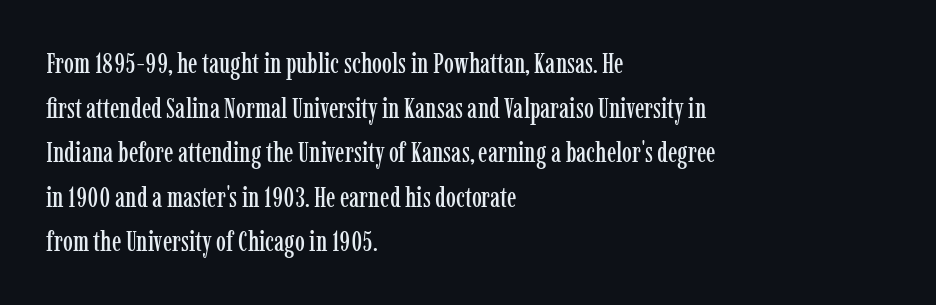
{"serif": "yes", "italic": "no", "width": "condensed", "stroke_contrast": "low", "x_height": "medium", "monospaced": "no", "underline": "no", "align": "left", "line_spacing": "normal", "line_spacing_ratio": 1.59, "letter_spacing": "normal", "letter_spacing_em": 0.0, "glyph_px": 28}
